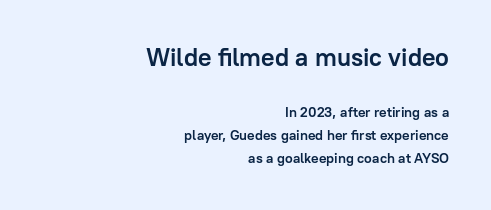
Q: Is the text bold? A: Yes.
Q: Is the text italic (slanted)? A: No, it is upright.
Q: Is the text underlined? A: No.
Q: How is the paragraph aligned? A: Right-aligned.
Q: Is the spacing between letters normal or unusually wide? A: Normal.
Q: Is the spacing between lines tight, normal or loose? A: Normal.
Q: Which block of text is set in a larger size, the first (top) or the second (bottom)? A: The first (top) one.
